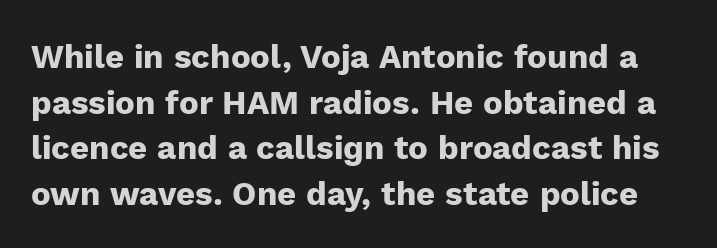
{"serif": "no", "italic": "no", "bold": "yes", "weight": "heavy", "width": "normal", "stroke_contrast": "low", "x_height": "medium", "monospaced": "no", "underline": "no", "line_spacing": "normal", "line_spacing_ratio": 1.38, "letter_spacing": "normal", "letter_spacing_em": 0.0, "glyph_px": 33}
